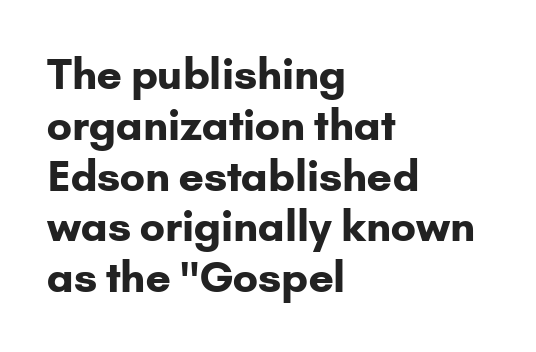
Q: Is the text bold? A: Yes.
Q: Is the text italic (slanted)? A: No, it is upright.
Q: Is the typeface a serif or a sans-serif typeface? A: Sans-serif.
Q: Is the text underlined? A: No.
Q: How is the paragraph aligned? A: Left-aligned.
Q: Is the spacing between letters normal or unusually wide? A: Normal.
Q: Width (condensed, normal, or wide)? A: Normal.
Q: Stroke contrast? A: Low.
Q: x-height? A: Small.
Q: Monospaced? A: No.
